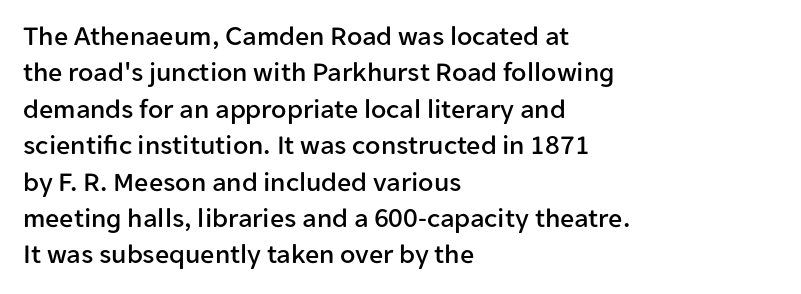
If you drew a line through each stem, it would be perfectly vertical. Words appear dense and cohesive because spacing is normal. The space between consecutive lines is moderate. The passage shown is typeset with a sans-serif family. The passage shown is not underscored anywhere.
